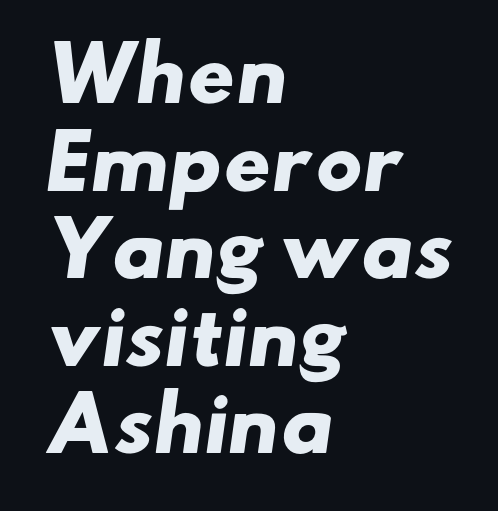
{"serif": "no", "bold": "yes", "weight": "heavy", "width": "wide", "stroke_contrast": "low", "x_height": "small", "monospaced": "no", "underline": "no", "align": "left", "line_spacing_ratio": 1.2, "letter_spacing": "normal", "letter_spacing_em": 0.0, "glyph_px": 73}
